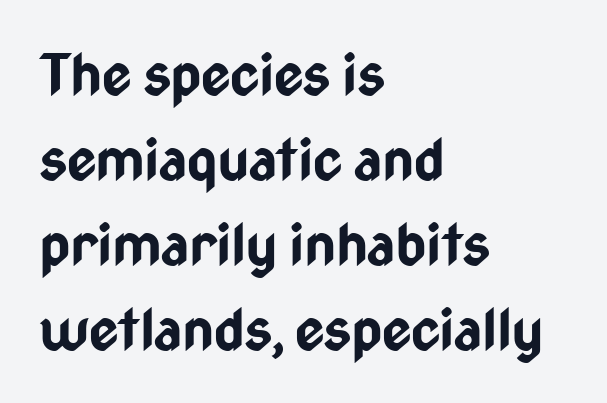
Q: Is the text bold? A: Yes.
Q: Is the text italic (slanted)? A: No, it is upright.
Q: Is the typeface a serif or a sans-serif typeface? A: Sans-serif.
Q: Is the text underlined? A: No.
Q: How is the paragraph aligned? A: Left-aligned.
Q: Is the spacing between letters normal or unusually wide? A: Normal.
Q: Is the spacing between lines tight, normal or loose? A: Normal.
Q: Width (condensed, normal, or wide)? A: Condensed.
Q: Stroke contrast? A: Low.
Q: x-height? A: Medium.
Q: Monospaced? A: No.
